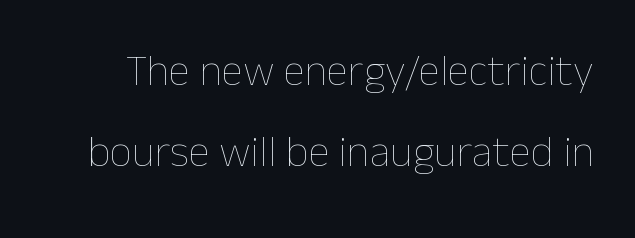
Q: Is the text bold? A: No.
Q: Is the text italic (slanted)? A: No, it is upright.
Q: Is the text underlined? A: No.
Q: Is the spacing between letters normal or unusually wide? A: Normal.
Q: Width (condensed, normal, or wide)? A: Normal.
Q: Stroke contrast? A: Low.
Q: x-height? A: Medium.
Q: Monospaced? A: No.
